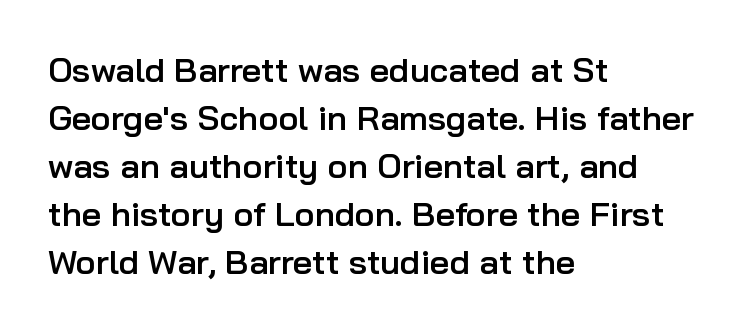
The image shows 34 px semibold sans-serif type, upright; set left-aligned, normal line spacing (1.41x), normal letter spacing, not underlined; low stroke contrast and a medium x-height.
